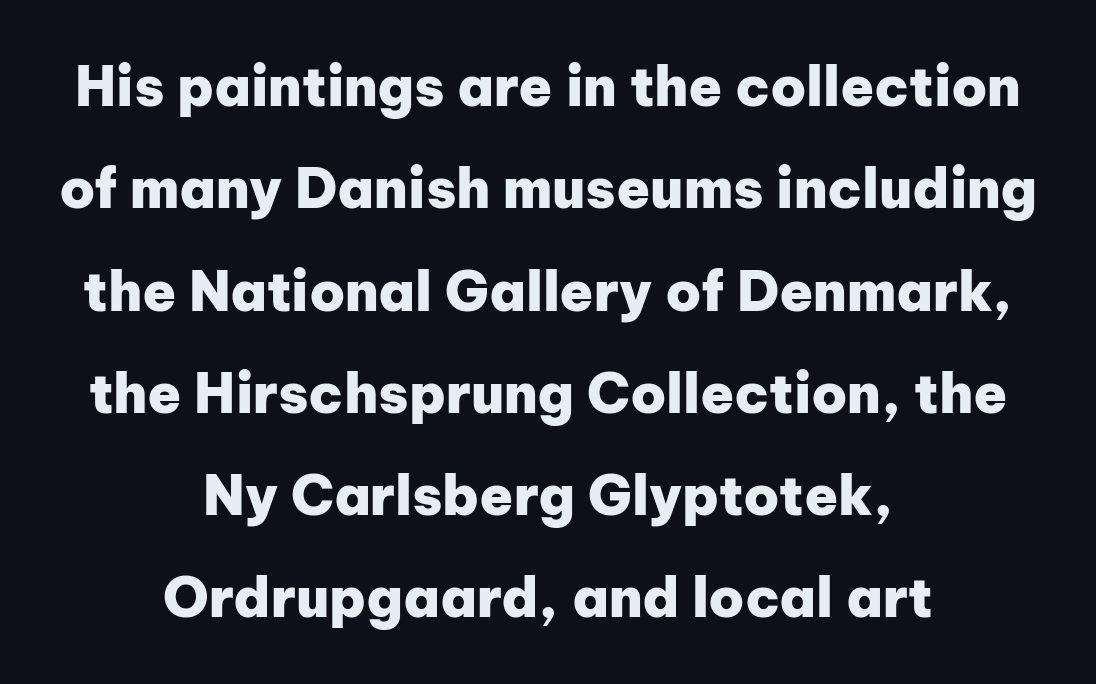
Horizontally, the lines are justified to the midpoint only. Serif or sans? Sans — the stroke terminals are bare. Letters rest on an invisible, unmarked baseline. These lines are rendered in a variable-pitch font. Upright lettering throughout. The glyphs have the mass of a bold cut.
